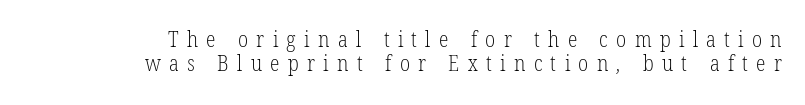
The image shows 22 px text type; set right-aligned, tight line spacing (1.08x), unusually wide letter spacing (+0.38 em), not underlined.
